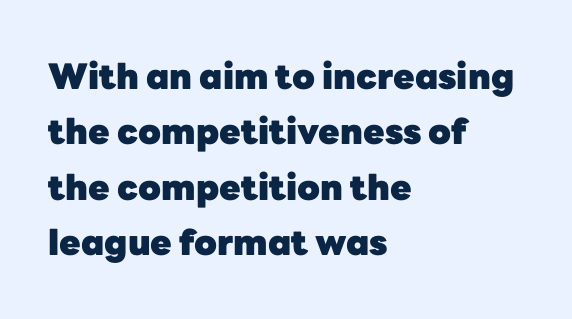
Where is the straight margin? On the left. Observe the ordinary spacing: letters are neighbours, not strangers. Each new line begins a customary step beneath the previous one. The axis of the letterforms is exactly vertical. On the weight axis this lands at bold, roughly 700. Here the designer chose a conventional face with non-uniform glyph widths.
